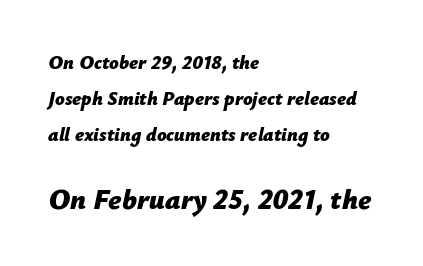
Q: Is the text bold? A: Yes.
Q: Is the text italic (slanted)? A: Yes, it leans right by about 12 degrees.
Q: Is the text underlined? A: No.
Q: How is the paragraph aligned? A: Left-aligned.
Q: Is the spacing between letters normal or unusually wide? A: Normal.
Q: Is the spacing between lines tight, normal or loose? A: Loose.
Q: Which block of text is set in a larger size, the first (top) or the second (bottom)? A: The second (bottom) one.
Q: Width (condensed, normal, or wide)? A: Normal.
Q: Stroke contrast? A: Low.
Q: x-height? A: Medium.
Q: Monospaced? A: No.
